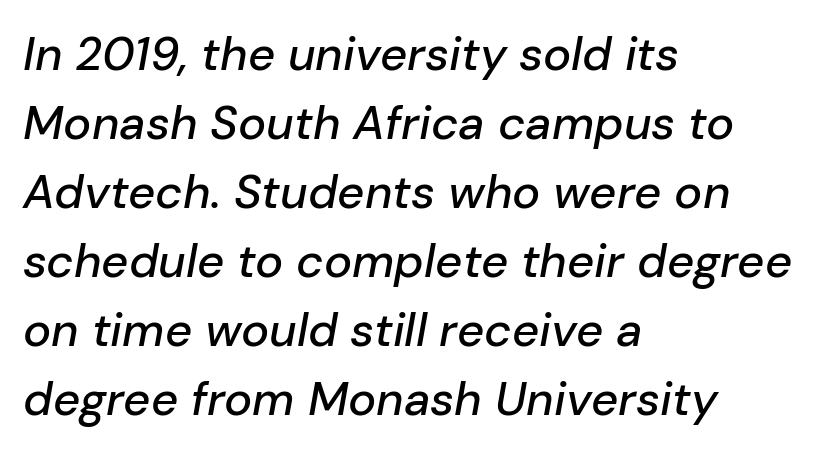
The image shows 47 px text type, italic (leaning right); set left-aligned, normal line spacing (1.47x), normal letter spacing, not underlined; low stroke contrast and a medium x-height.
